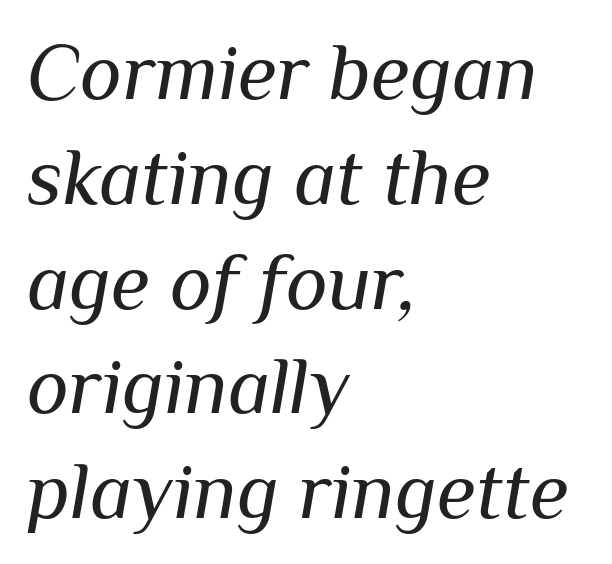
The image shows 80 px regular-weight type, italic (leaning right); set left-aligned, normal line spacing (1.31x), normal letter spacing, not underlined; medium stroke contrast and a medium x-height.
